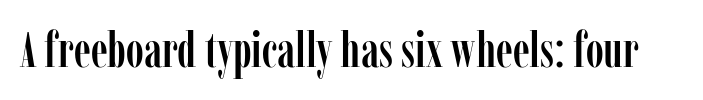
Q: Is the text italic (slanted)? A: No, it is upright.
Q: Is the typeface a serif or a sans-serif typeface? A: Serif.
Q: Is the text underlined? A: No.
Q: Is the spacing between letters normal or unusually wide? A: Normal.
Q: Width (condensed, normal, or wide)? A: Condensed.
Q: Stroke contrast? A: Low.
Q: x-height? A: Medium.
Q: Monospaced? A: No.
